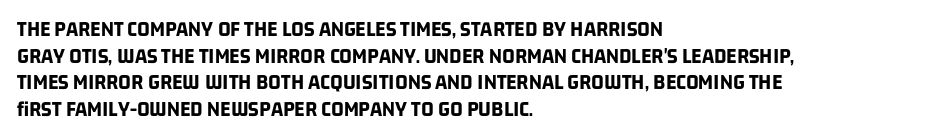
The letterforms sit shoulder to shoulder at normal distance. Bare-footed words on every line. The letters are bold, with thick, heavy strokes. Horizontal alignment here is leftward, the default for most running prose.
